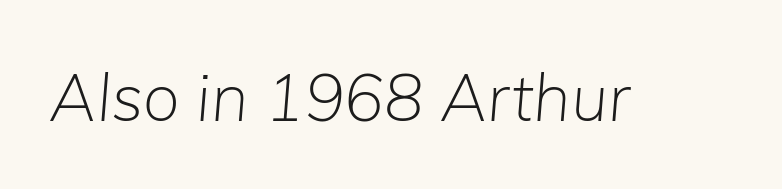
{"italic": "yes", "lean": "right", "slant_degrees": 5, "bold": "no", "weight": "light", "width": "normal", "stroke_contrast": "low", "x_height": "medium", "monospaced": "no", "underline": "no", "letter_spacing": "normal", "letter_spacing_em": 0.0, "glyph_px": 66}
